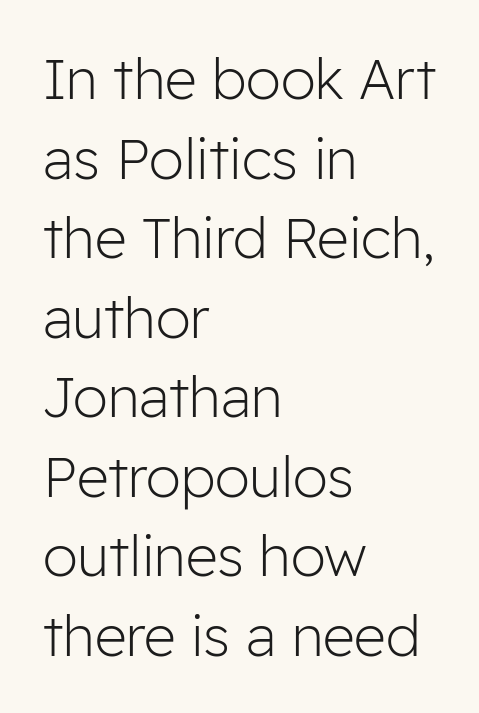
{"serif": "no", "italic": "no", "bold": "no", "weight": "light", "width": "normal", "stroke_contrast": "low", "x_height": "medium", "monospaced": "no", "underline": "no", "align": "left", "line_spacing": "normal", "line_spacing_ratio": 1.42, "letter_spacing": "normal", "letter_spacing_em": 0.0, "glyph_px": 56}
